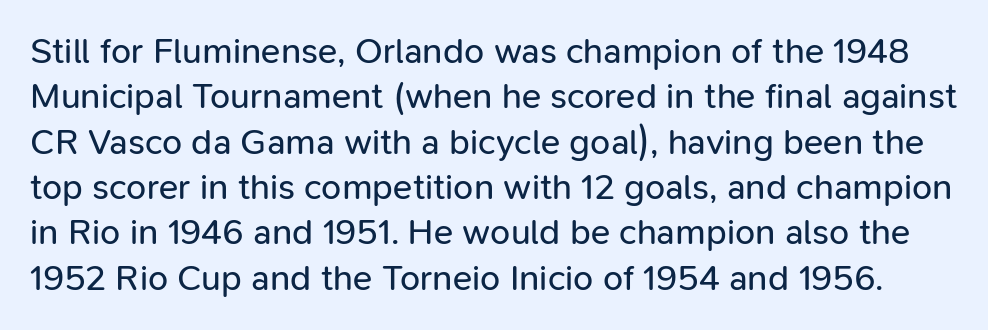
The font is comparable to plain body text, perhaps lighter. The typography opts for an upright posture over an oblique one. In terms of leading, this rendering sits right in the middle. Regarding serifs, this sample does without them. A typesetter would call this proportional, since set widths differ per character.
